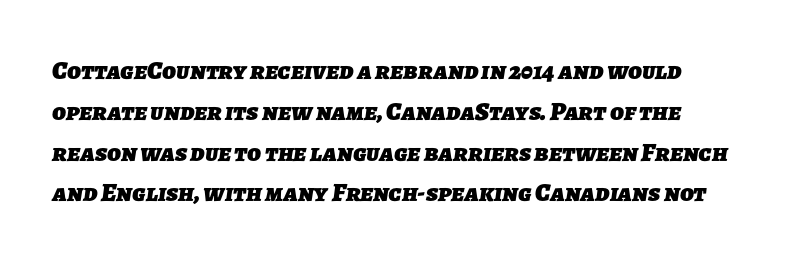
The passage shown has conventional tracking throughout. The designer left line spacing at the default. On the weight axis this lands at bold, roughly 700. Words float on clear page, feet unadorned.
